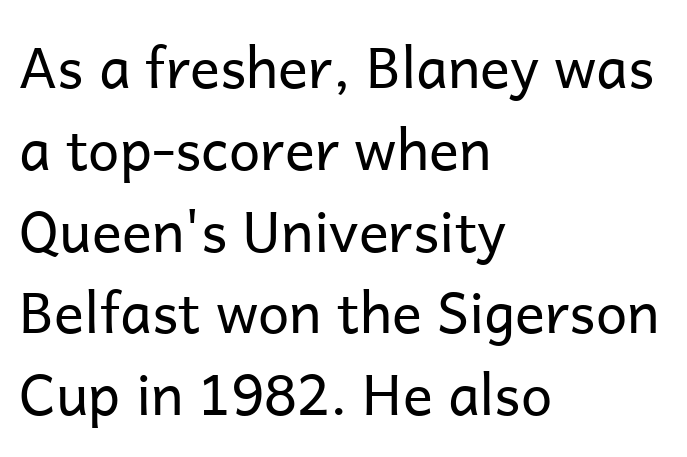
{"serif": "no", "italic": "no", "bold": "no", "weight": "regular", "width": "normal", "stroke_contrast": "low", "x_height": "medium", "monospaced": "no", "underline": "no", "align": "left", "line_spacing": "normal", "line_spacing_ratio": 1.46, "letter_spacing": "normal", "letter_spacing_em": 0.0, "glyph_px": 56}
